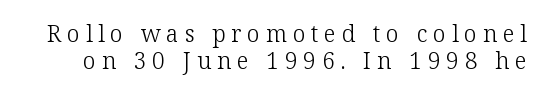
{"italic": "no", "bold": "no", "underline": "no", "line_spacing_ratio": 1.17, "letter_spacing": "wide", "letter_spacing_em": 0.25, "glyph_px": 23}
